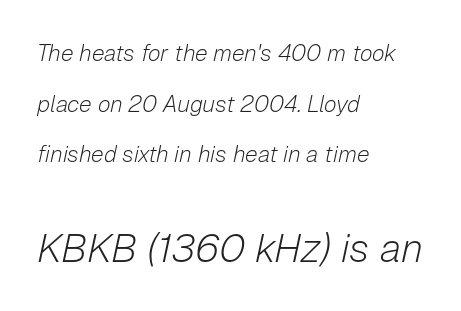
Leading: increased. This sample has the flowing, uneven cadence of proportional lettering. The second block has been scaled up relative to the first. The rendering anchors every line to the left-hand side. The letters are slanted; this is an italic face. Bold? No — there's no thickening of the strokes.
